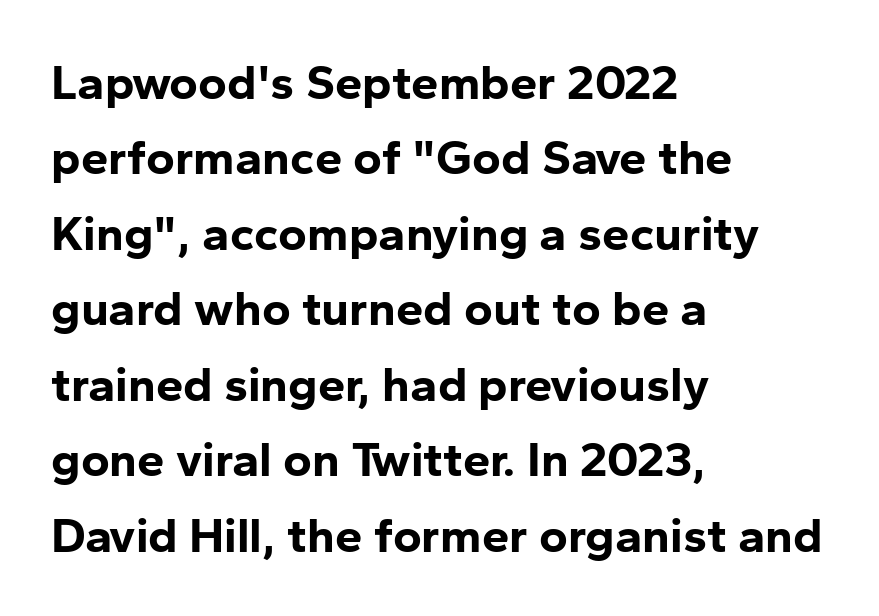
{"serif": "no", "italic": "no", "bold": "yes", "weight": "bold", "width": "normal", "stroke_contrast": "low", "x_height": "medium", "monospaced": "no", "underline": "no", "align": "left", "line_spacing": "normal", "line_spacing_ratio": 1.54, "letter_spacing": "normal", "letter_spacing_em": 0.0, "glyph_px": 49}
